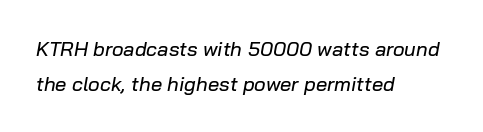
Q: Is the text italic (slanted)? A: Yes, it leans right by about 10 degrees.
Q: Is the text underlined? A: No.
Q: How is the paragraph aligned? A: Left-aligned.
Q: Is the spacing between letters normal or unusually wide? A: Normal.
